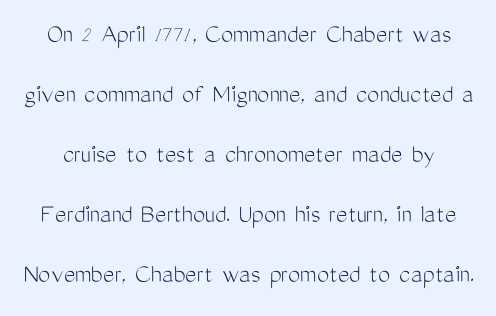
{"italic": "no", "bold": "no", "underline": "no", "line_spacing": "loose", "line_spacing_ratio": 2.22, "letter_spacing": "normal", "letter_spacing_em": 0.0, "glyph_px": 27}
